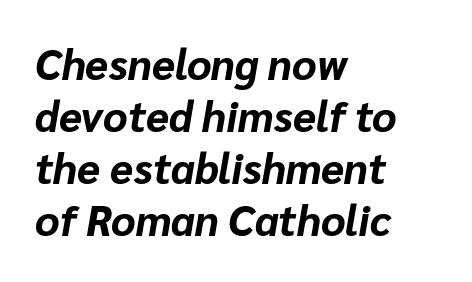
{"italic": "yes", "lean": "right", "slant_degrees": 10, "bold": "yes", "weight": "bold", "width": "normal", "stroke_contrast": "low", "x_height": "medium", "monospaced": "no", "underline": "no", "align": "left", "line_spacing_ratio": 1.24, "letter_spacing": "normal", "letter_spacing_em": 0.0, "glyph_px": 42}
